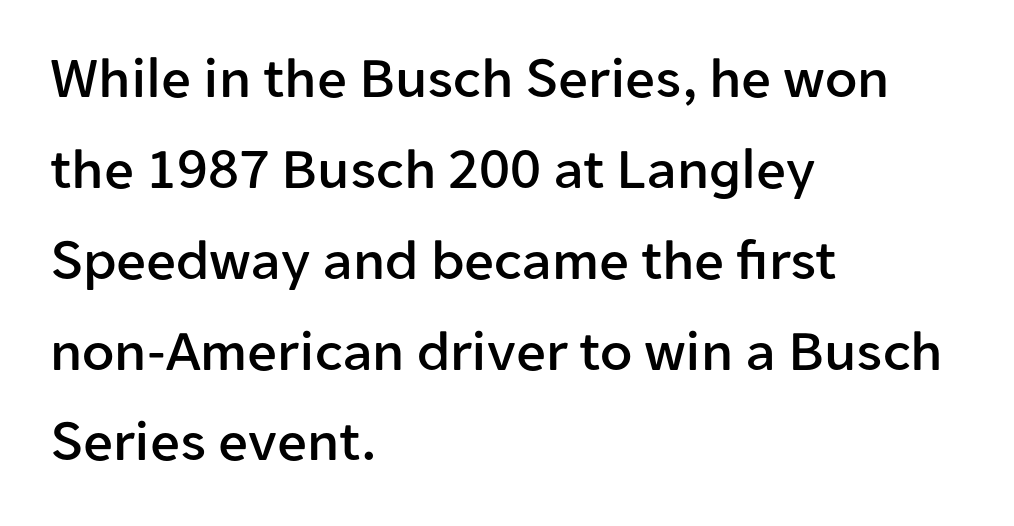
The image shows 59 px sans-serif type, upright; set left-aligned, normal line spacing (1.54x), normal letter spacing, not underlined; low stroke contrast and a medium x-height.
